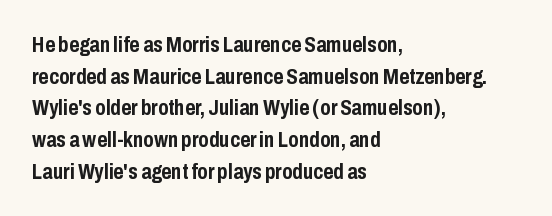
Q: Is the text bold? A: Yes.
Q: Is the text italic (slanted)? A: No, it is upright.
Q: Is the text underlined? A: No.
Q: How is the paragraph aligned? A: Left-aligned.
Q: Is the spacing between letters normal or unusually wide? A: Normal.
Q: Is the spacing between lines tight, normal or loose? A: Normal.
